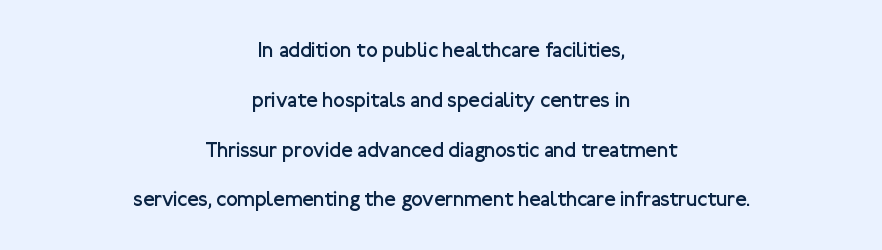
Q: Is the text bold? A: No.
Q: Is the text italic (slanted)? A: No, it is upright.
Q: Is the text underlined? A: No.
Q: How is the paragraph aligned? A: Centered.
Q: Is the spacing between letters normal or unusually wide? A: Normal.
Q: Is the spacing between lines tight, normal or loose? A: Loose.
